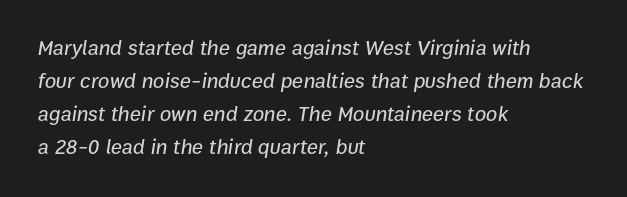
The image shows 21 px text type, italic (leaning right); set left-aligned, normal line spacing (1.57x), normal letter spacing, not underlined.
